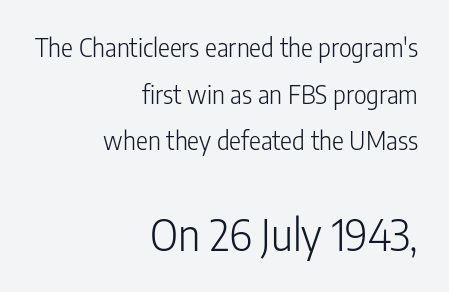
{"serif": "no", "italic": "no", "bold": "no", "weight": "light", "width": "condensed", "stroke_contrast": "low", "x_height": "medium", "monospaced": "no", "underline": "no", "align": "right", "line_spacing_ratio": 1.87, "letter_spacing": "normal", "letter_spacing_em": 0.0, "larger_block": "second", "size_ratio": 1.72, "glyph_px": 43}
